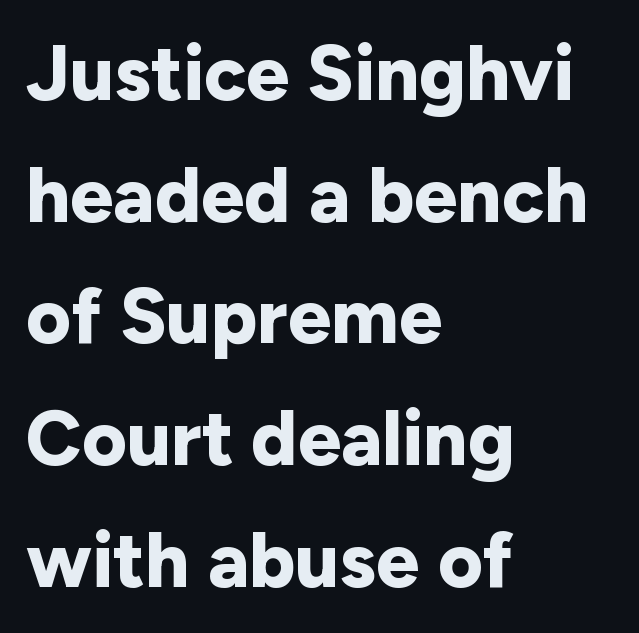
The image shows 77 px bold sans-serif type, upright; set left-aligned, normal line spacing (1.58x), normal letter spacing, not underlined; low stroke contrast and a medium x-height.
